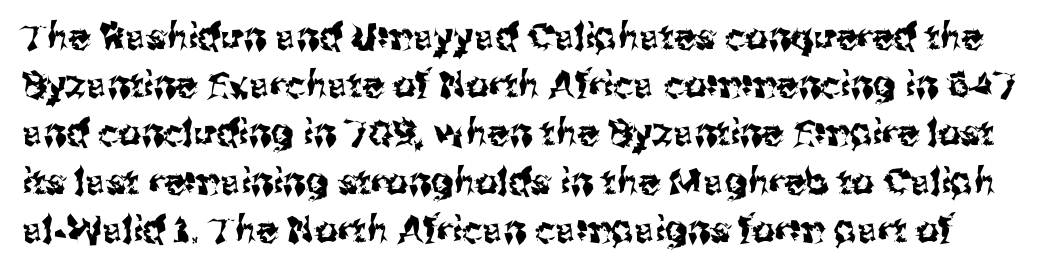
The image shows 36 px sans-serif type, upright; set normal line spacing (1.34x), normal letter spacing, not underlined; medium stroke contrast and a medium x-height.
